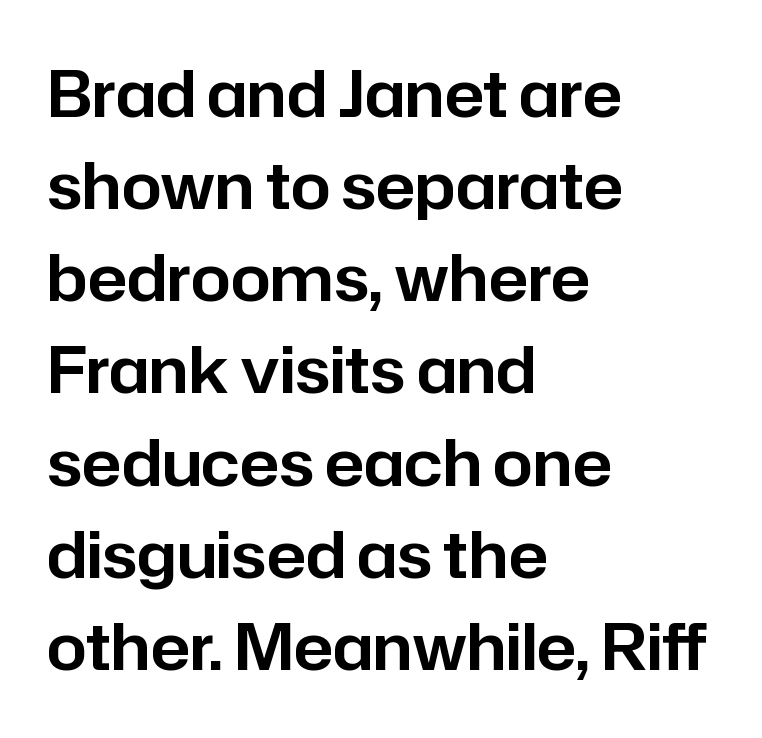
Q: Is the text italic (slanted)? A: No, it is upright.
Q: Is the typeface a serif or a sans-serif typeface? A: Sans-serif.
Q: Is the text underlined? A: No.
Q: How is the paragraph aligned? A: Left-aligned.
Q: Is the spacing between letters normal or unusually wide? A: Normal.
Q: Is the spacing between lines tight, normal or loose? A: Normal.
Q: Width (condensed, normal, or wide)? A: Normal.
Q: Stroke contrast? A: Low.
Q: x-height? A: Medium.
Q: Monospaced? A: No.
